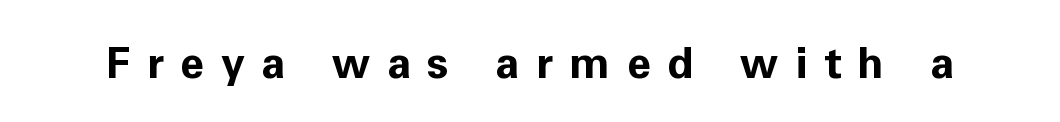
The image shows 43 px bold sans-serif type, upright; set unusually wide letter spacing (+0.39 em), not underlined; low stroke contrast and a medium x-height.
